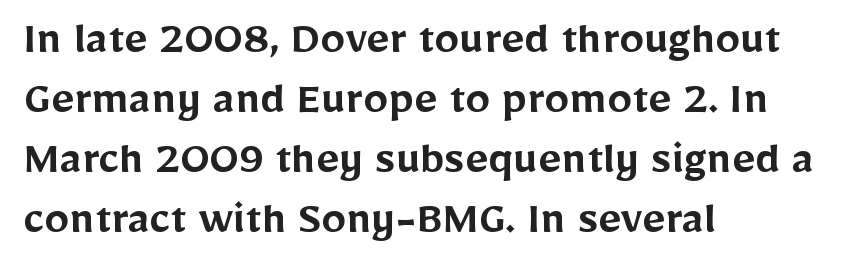
{"serif": "no", "italic": "no", "bold": "semi", "weight": "semibold", "width": "normal", "stroke_contrast": "low", "x_height": "medium", "monospaced": "no", "underline": "no", "align": "left", "line_spacing_ratio": 1.2, "letter_spacing": "normal", "letter_spacing_em": 0.0, "glyph_px": 50}
